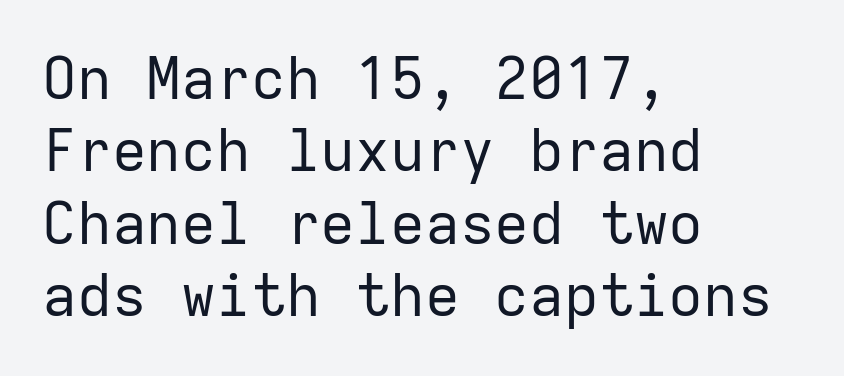
The image shows 58 px regular-weight sans-serif type, upright, monospaced; set left-aligned, normal line spacing (1.25x), normal letter spacing, not underlined; low stroke contrast and a medium x-height.
